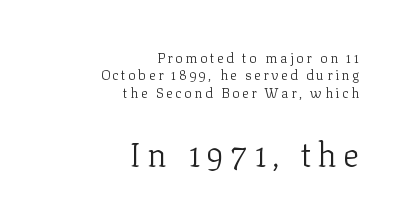
Q: Is the text bold? A: No.
Q: Is the text italic (slanted)? A: No, it is upright.
Q: Is the typeface a serif or a sans-serif typeface? A: Serif.
Q: Is the text underlined? A: No.
Q: How is the paragraph aligned? A: Right-aligned.
Q: Which block of text is set in a larger size, the first (top) or the second (bottom)? A: The second (bottom) one.
Q: Width (condensed, normal, or wide)? A: Normal.
Q: Stroke contrast? A: Low.
Q: x-height? A: Medium.
Q: Monospaced? A: No.
